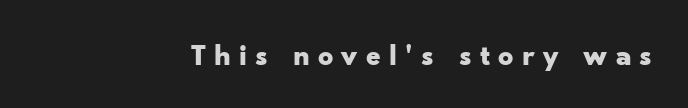
The image shows 30 px bold, wide sans-serif type, upright; set right-aligned, unusually wide letter spacing (+0.27 em), not underlined; low stroke contrast and a small x-height.
